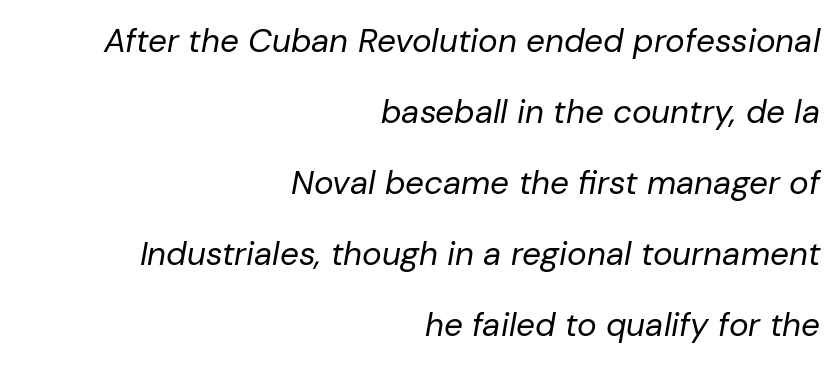
Q: Is the text bold? A: No.
Q: Is the text italic (slanted)? A: Yes, it leans right by about 10 degrees.
Q: Is the text underlined? A: No.
Q: How is the paragraph aligned? A: Right-aligned.
Q: Is the spacing between letters normal or unusually wide? A: Normal.
Q: Is the spacing between lines tight, normal or loose? A: Loose.
Q: Width (condensed, normal, or wide)? A: Normal.
Q: Stroke contrast? A: Low.
Q: x-height? A: Medium.
Q: Monospaced? A: No.
